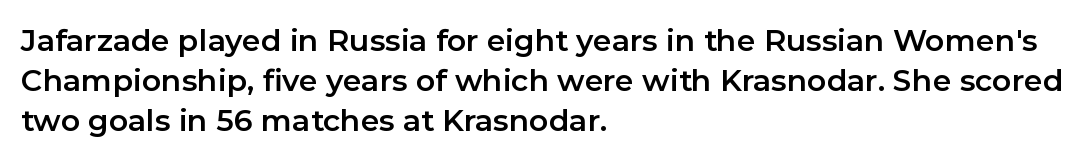
A typesetter would mark this as roman, not italic. The ragged edge is on the right, which tells us the setting is flush left. The lines sit at an ordinary, default distance from one another. The face used here is a sans, in the tradition of grotesques and geometrics.
